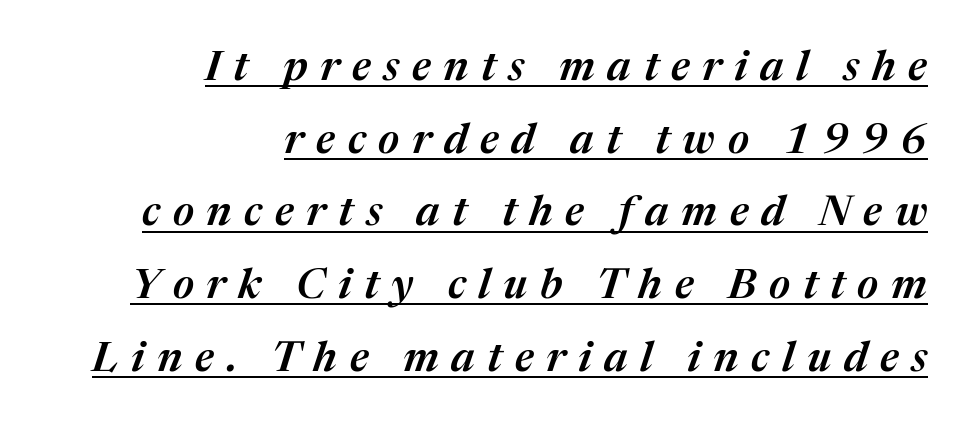
Q: Is the text bold? A: Semi-bold.
Q: Is the text italic (slanted)? A: Yes, it leans right by about 17 degrees.
Q: Is the text underlined? A: Yes.
Q: How is the paragraph aligned? A: Right-aligned.
Q: Is the spacing between letters normal or unusually wide? A: Unusually wide.
Q: Width (condensed, normal, or wide)? A: Normal.
Q: Stroke contrast? A: Medium.
Q: x-height? A: Medium.
Q: Monospaced? A: No.
